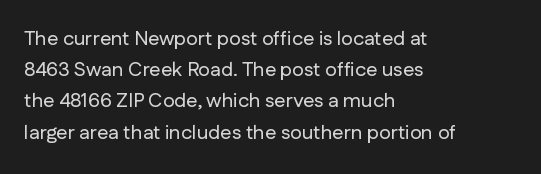
Q: Is the text italic (slanted)? A: No, it is upright.
Q: Is the text underlined? A: No.
Q: How is the paragraph aligned? A: Left-aligned.
Q: Is the spacing between letters normal or unusually wide? A: Normal.
Q: Is the spacing between lines tight, normal or loose? A: Normal.
